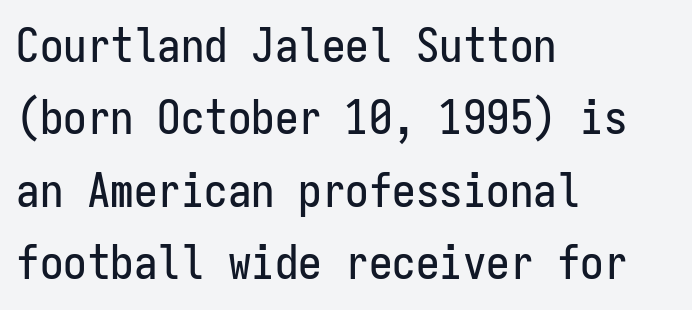
The image shows 47 px condensed sans-serif type, upright, monospaced; set left-aligned, normal line spacing (1.54x), normal letter spacing, not underlined; low stroke contrast and a medium x-height.
